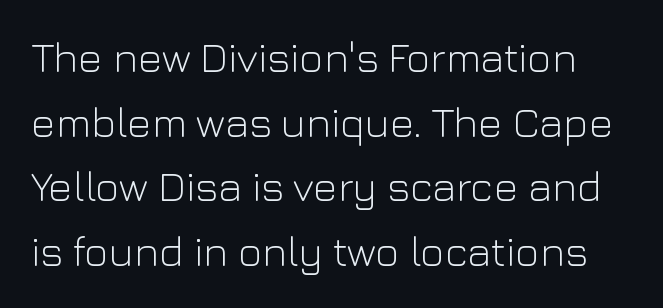
Words appear dense and cohesive because spacing is normal. The glyphs in this specimen are sans serif. Is there any slant? The stems are plumb. Leading matches the norm, producing a regular column. Note the varied advance widths — an 'i' is clearly narrower than an 'm'.
